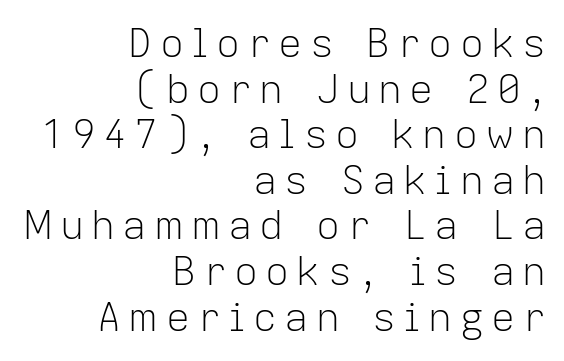
A typesetter would call this leading minimal, almost set solid. The paragraph has a hard right edge and a soft left edge. The letters stand straight up with perfectly vertical stems. Words float on clear page, feet unadorned. Compared with a typical body face, this is equally light or lighter still.
